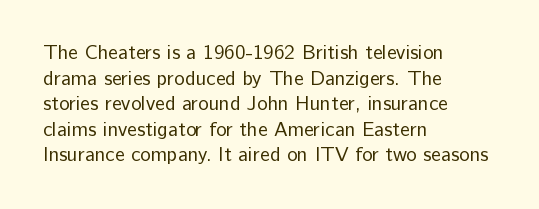
The image shows 20 px text type, upright; set left-aligned, normal line spacing (1.28x), normal letter spacing, not underlined.
